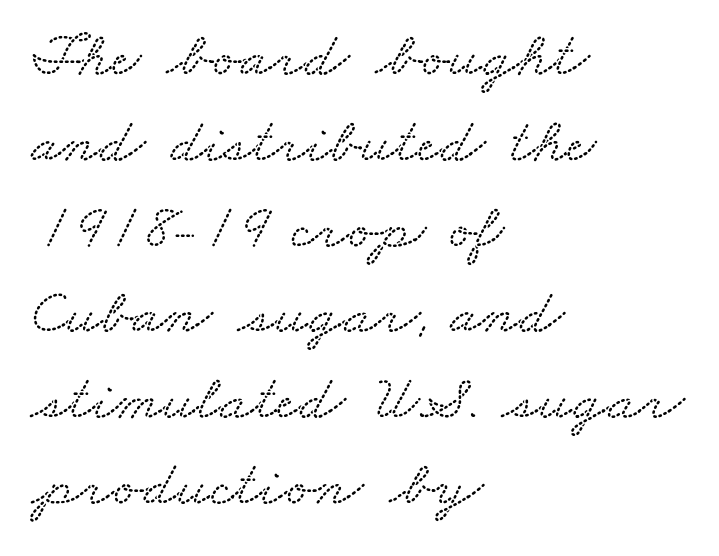
The image shows 64 px wide serif type; set left-aligned, normal line spacing (1.34x), normal letter spacing, not underlined; medium stroke contrast and a small x-height.
